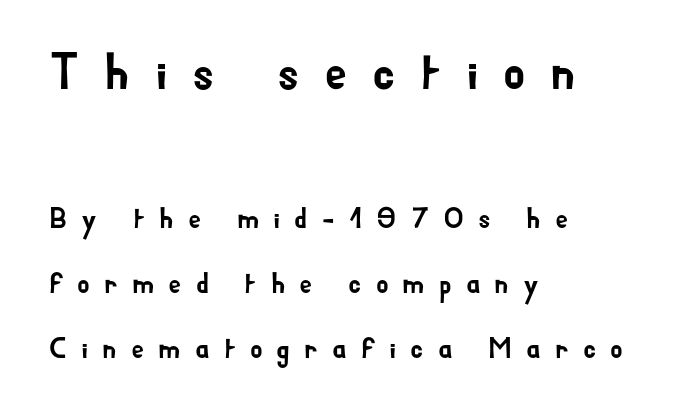
{"serif": "no", "italic": "no", "width": "normal", "stroke_contrast": "low", "x_height": "small", "monospaced": "no", "underline": "no", "align": "left", "line_spacing": "loose", "line_spacing_ratio": 2.25, "letter_spacing": "wide", "letter_spacing_em": 0.48, "larger_block": "first", "size_ratio": 1.76, "glyph_px": 51}
